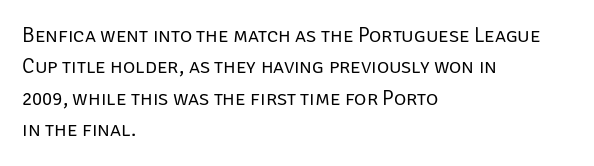
Each row of text sits above clean, open space. Italic? Not at all — the glyphs are vertical. Typeset ragged right — the left edge is the straight one. Each word holds together tightly as a unit, with standard inter-letter gaps. Interline gaps are of average width in this sample.
